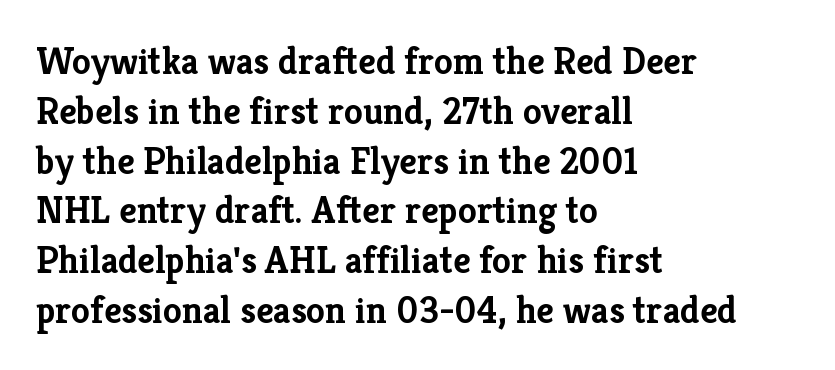
Honestly, the row spacing looks completely unremarkable. A classic flush-left, rag-right setting is used for this passage. Character widths vary here, with narrow letters taking less room than wide ones. In terms of posture, this sample is upright. Typographically, this falls in the serif category. Typographic density is high because the face is bold.
